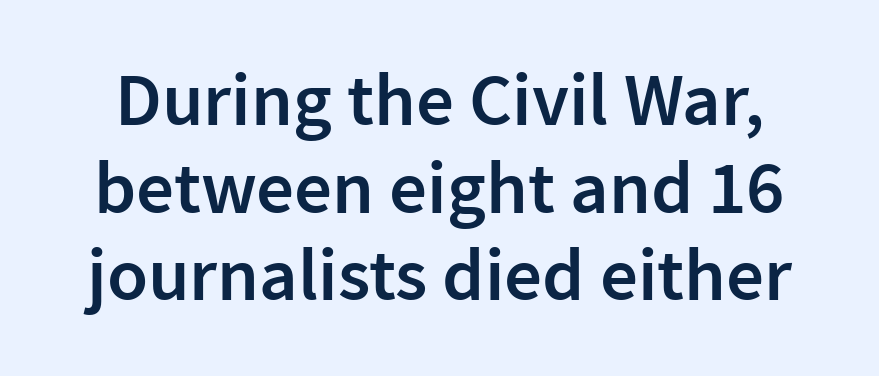
The typeface chosen for these lines omits serifs. Ordinary non-slanted type is in use. Here the glyphs are tracked normally, forming tight word shapes. The strip under each line holds only bare page. Note the varied advance widths — an 'i' is clearly narrower than an 'm'.
